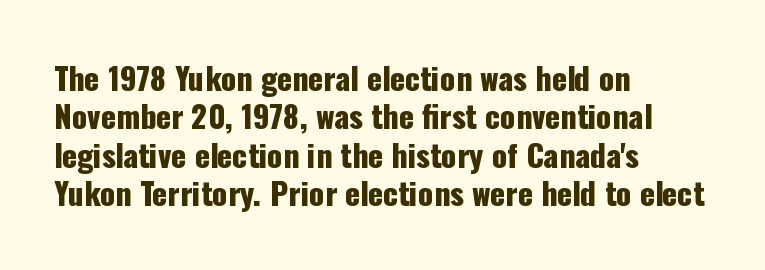
The letters carry no serifs — their stems end cleanly without finishing strokes. Descenders are the only things crossing below the line. The passage shown has conventional tracking throughout. The letters advance in unequal steps, a hallmark of proportional type.
